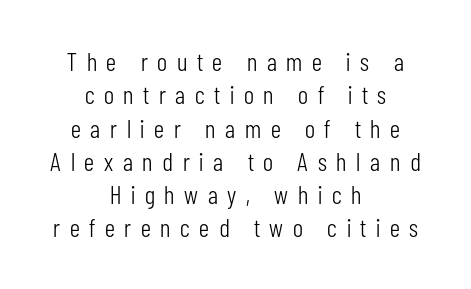
Q: Is the text bold? A: No.
Q: Is the text italic (slanted)? A: No, it is upright.
Q: Is the text underlined? A: No.
Q: How is the paragraph aligned? A: Centered.
Q: Is the spacing between letters normal or unusually wide? A: Unusually wide.
Q: Is the spacing between lines tight, normal or loose? A: Normal.
